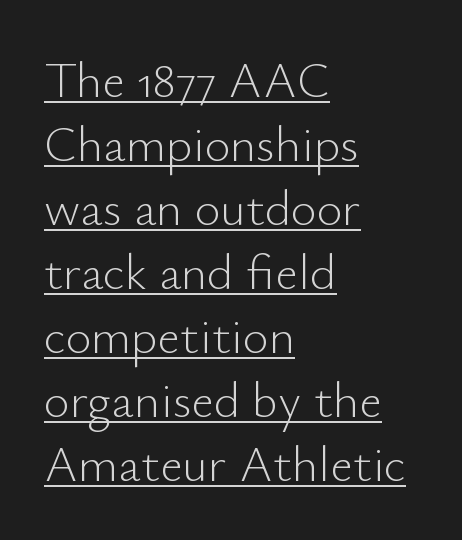
Q: Is the text bold? A: No.
Q: Is the text italic (slanted)? A: No, it is upright.
Q: Is the typeface a serif or a sans-serif typeface? A: Sans-serif.
Q: Is the text underlined? A: Yes.
Q: How is the paragraph aligned? A: Left-aligned.
Q: Is the spacing between letters normal or unusually wide? A: Normal.
Q: Is the spacing between lines tight, normal or loose? A: Normal.
Q: Width (condensed, normal, or wide)? A: Normal.
Q: Stroke contrast? A: Low.
Q: x-height? A: Small.
Q: Monospaced? A: No.
